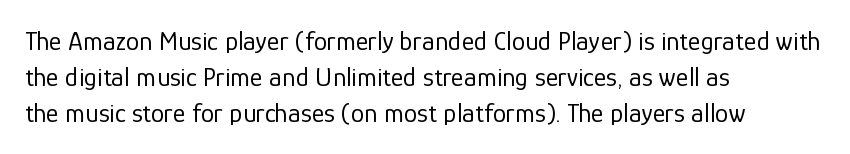
{"italic": "no", "bold": "no", "underline": "no", "align": "left", "line_spacing": "normal", "line_spacing_ratio": 1.34, "letter_spacing": "normal", "letter_spacing_em": 0.0, "glyph_px": 27}
